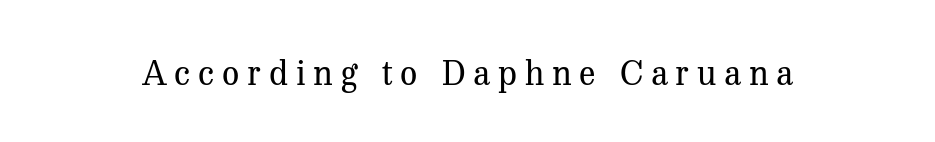
Q: Is the text bold? A: No.
Q: Is the text italic (slanted)? A: No, it is upright.
Q: Is the typeface a serif or a sans-serif typeface? A: Serif.
Q: Is the text underlined? A: No.
Q: Is the spacing between letters normal or unusually wide? A: Unusually wide.
Q: Width (condensed, normal, or wide)? A: Normal.
Q: Stroke contrast? A: Medium.
Q: x-height? A: Medium.
Q: Monospaced? A: No.
